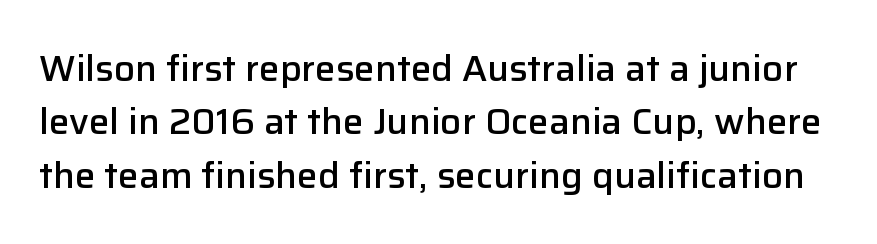
Q: Is the text bold? A: Semi-bold.
Q: Is the text italic (slanted)? A: No, it is upright.
Q: Is the typeface a serif or a sans-serif typeface? A: Sans-serif.
Q: Is the text underlined? A: No.
Q: Is the spacing between letters normal or unusually wide? A: Normal.
Q: Is the spacing between lines tight, normal or loose? A: Normal.
Q: Width (condensed, normal, or wide)? A: Normal.
Q: Stroke contrast? A: Low.
Q: x-height? A: Medium.
Q: Monospaced? A: No.
